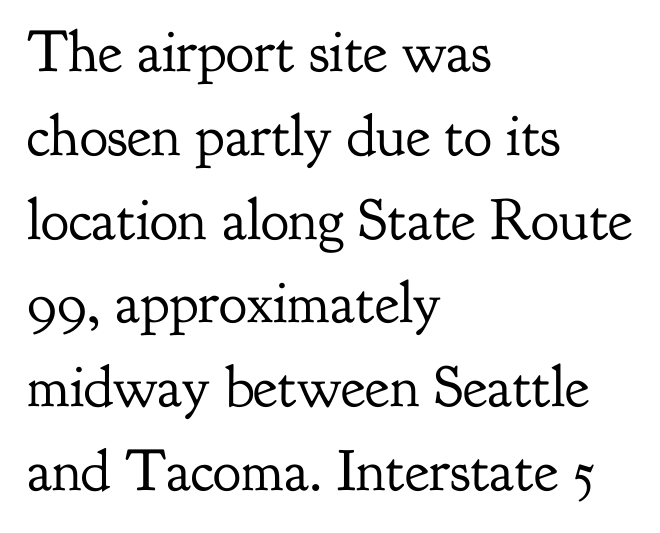
Between one letter and the next there's only the usual sliver of space. The face looks like a standard text weight, possibly lighter. This is roman type, the default non-slanted kind. The gap between lines stays unmarked. Font category for this specimen: serif.
